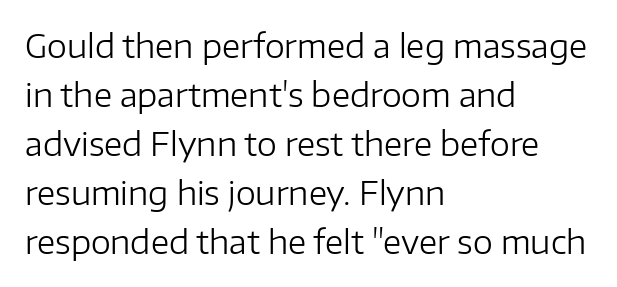
Think of a printed novel: that variable character pitch is what you see here. The specimen omits any rule beneath the text block's lines. What's the leading like? Ordinary, nothing unusual. A typesetter would call this zero additional tracking.
